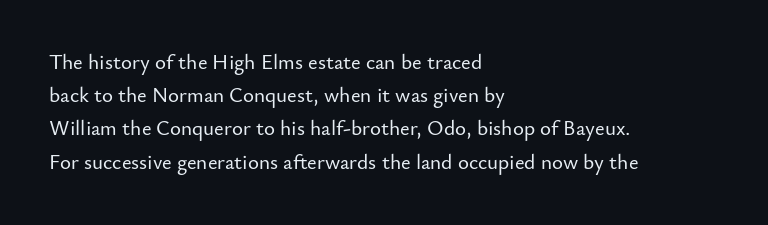
The tracking reads as untouched default to a designer's eye. Anything drawn beneath the words? Only blank space. Leading: standard. The lettering holds an erect, upright posture throughout.
